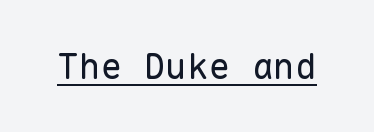
Q: Is the text bold? A: No.
Q: Is the text italic (slanted)? A: No, it is upright.
Q: Is the typeface a serif or a sans-serif typeface? A: Sans-serif.
Q: Is the text underlined? A: Yes.
Q: Is the spacing between letters normal or unusually wide? A: Normal.
Q: Width (condensed, normal, or wide)? A: Normal.
Q: Stroke contrast? A: Low.
Q: x-height? A: Medium.
Q: Monospaced? A: Yes.
